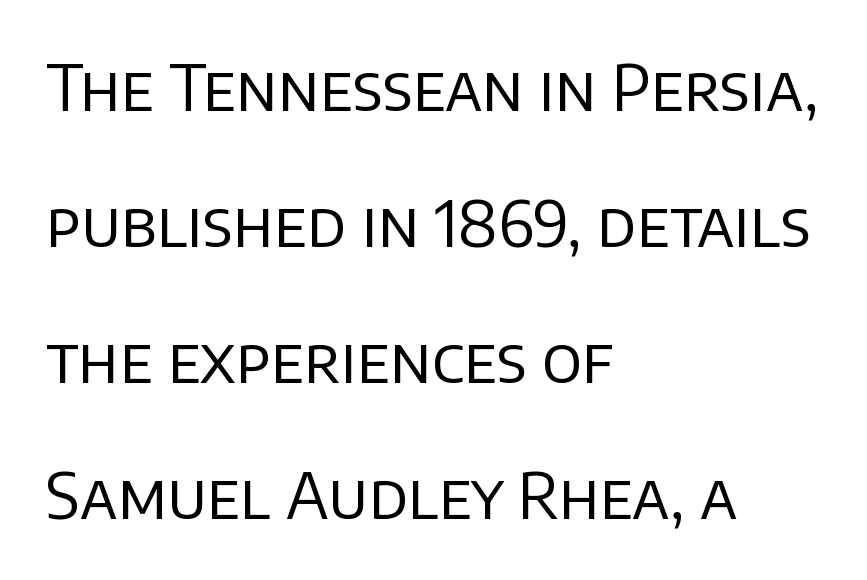
Q: Is the text bold? A: No.
Q: Is the text italic (slanted)? A: No, it is upright.
Q: Is the typeface a serif or a sans-serif typeface? A: Sans-serif.
Q: Is the text underlined? A: No.
Q: How is the paragraph aligned? A: Left-aligned.
Q: Is the spacing between letters normal or unusually wide? A: Normal.
Q: Is the spacing between lines tight, normal or loose? A: Loose.
Q: Width (condensed, normal, or wide)? A: Normal.
Q: Stroke contrast? A: Low.
Q: x-height? A: Large.
Q: Monospaced? A: No.
